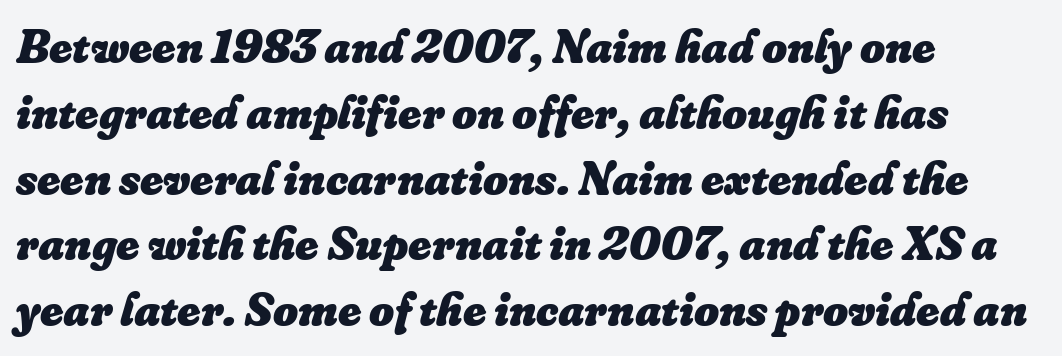
{"italic": "yes", "lean": "right", "slant_degrees": 16, "bold": "yes", "weight": "heavy", "width": "normal", "stroke_contrast": "low", "x_height": "small", "monospaced": "no", "underline": "no", "align": "left", "line_spacing": "normal", "line_spacing_ratio": 1.37, "letter_spacing": "normal", "letter_spacing_em": 0.0, "glyph_px": 48}
